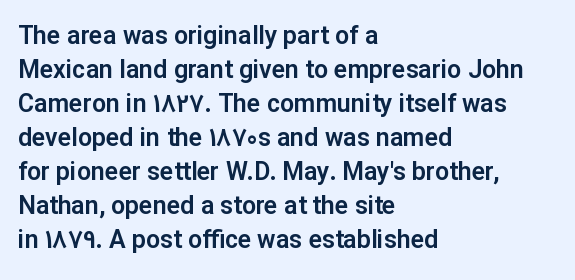
These lines were composed using upright roman letters. Line beginnings align vertically; line endings do not. Quick note: underline off. Nobody touched the tracking dial on this one. Leading matches the norm, producing a regular column.
